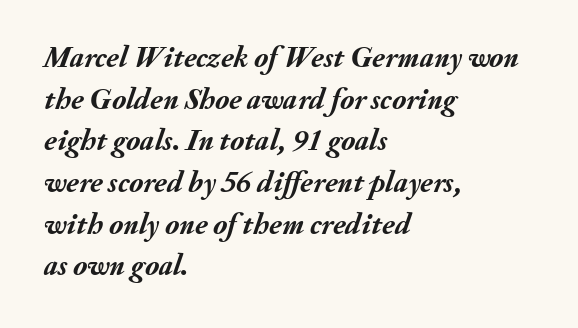
Is the block centered? No — it sits flush against the left margin. Notice how the stems are inclined rather than vertical — that's the hallmark of italics. How would I describe the line gaps? Plain and ordinary. The specimen omits any rule beneath the text block's lines. Words appear dense and cohesive because spacing is normal.
